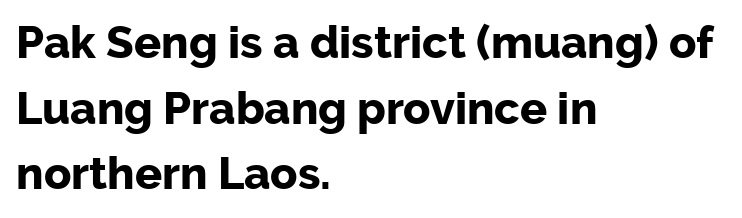
{"serif": "no", "italic": "no", "bold": "yes", "weight": "bold", "width": "normal", "stroke_contrast": "low", "x_height": "medium", "monospaced": "no", "underline": "no", "align": "left", "line_spacing": "normal", "line_spacing_ratio": 1.46, "letter_spacing": "normal", "letter_spacing_em": 0.0, "glyph_px": 45}
